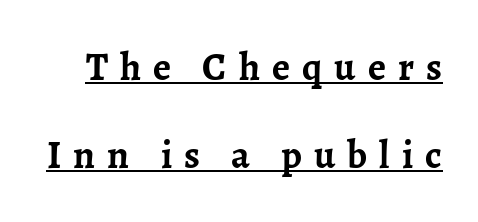
Each letter's strokes conclude with small projecting serifs. A typographer would call this underscored text. Emphasis by weight is at full strength: bold. Successive baselines arrive slowly, with a big drop between each.
